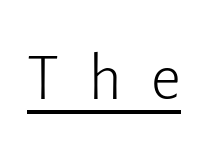
{"serif": "no", "italic": "no", "bold": "no", "weight": "light", "width": "normal", "stroke_contrast": "low", "x_height": "medium", "monospaced": "no", "underline": "yes", "letter_spacing": "wide", "letter_spacing_em": 0.44, "glyph_px": 66}
